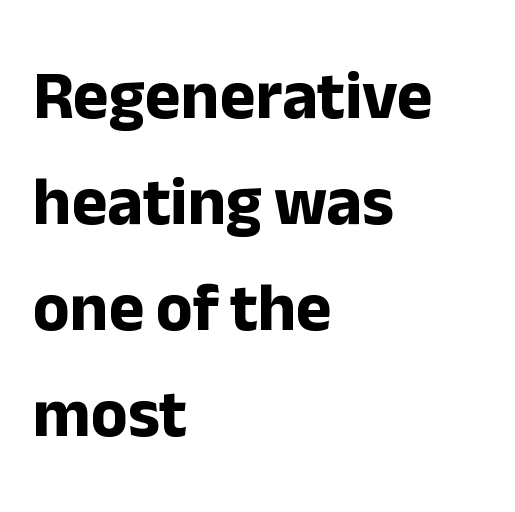
{"serif": "no", "italic": "no", "bold": "yes", "weight": "bold", "width": "normal", "stroke_contrast": "low", "x_height": "medium", "monospaced": "no", "underline": "no", "align": "left", "line_spacing": "normal", "line_spacing_ratio": 1.56, "letter_spacing": "normal", "letter_spacing_em": 0.0, "glyph_px": 68}
